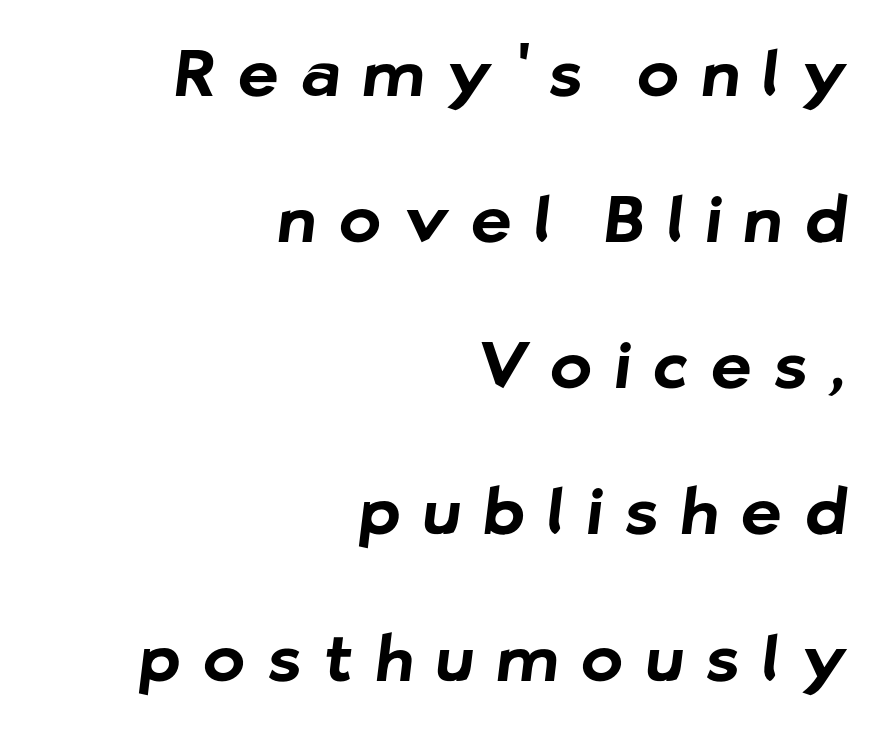
Q: Is the text bold? A: Yes.
Q: Is the typeface a serif or a sans-serif typeface? A: Sans-serif.
Q: Is the text underlined? A: No.
Q: How is the paragraph aligned? A: Right-aligned.
Q: Is the spacing between letters normal or unusually wide? A: Unusually wide.
Q: Is the spacing between lines tight, normal or loose? A: Loose.
Q: Width (condensed, normal, or wide)? A: Normal.
Q: Stroke contrast? A: Low.
Q: x-height? A: Medium.
Q: Monospaced? A: No.
